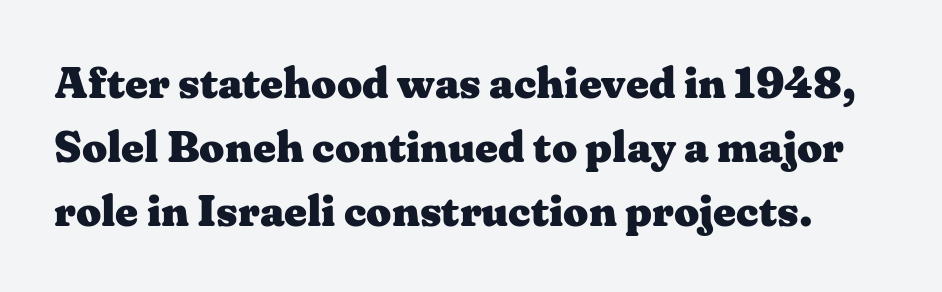
The image shows 44 px heavy, wide serif type, upright; set normal line spacing (1.45x), normal letter spacing, not underlined; medium stroke contrast and a medium x-height.
